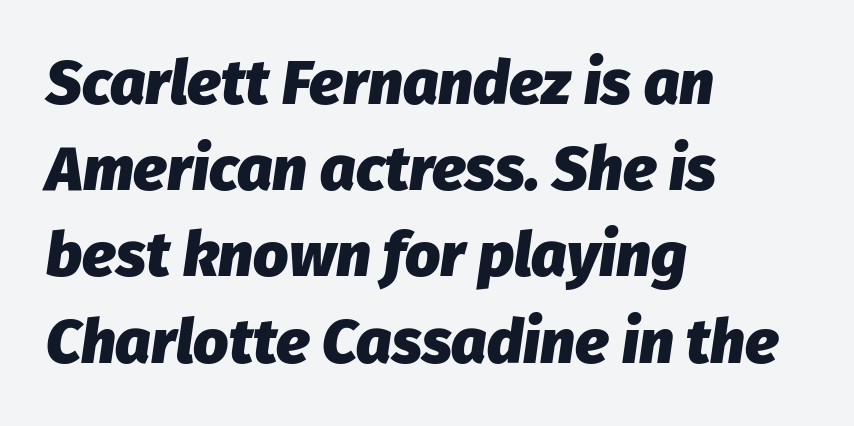
Q: Is the text bold? A: Yes.
Q: Is the text italic (slanted)? A: Yes, it leans right by about 8 degrees.
Q: Is the text underlined? A: No.
Q: How is the paragraph aligned? A: Left-aligned.
Q: Is the spacing between letters normal or unusually wide? A: Normal.
Q: Is the spacing between lines tight, normal or loose? A: Normal.
Q: Width (condensed, normal, or wide)? A: Normal.
Q: Stroke contrast? A: Low.
Q: x-height? A: Medium.
Q: Monospaced? A: No.
